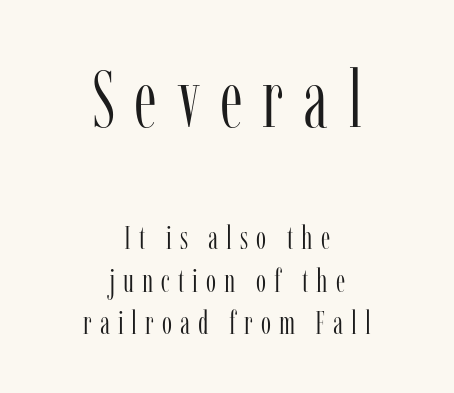
Q: Is the text bold? A: No.
Q: Is the text italic (slanted)? A: No, it is upright.
Q: Is the typeface a serif or a sans-serif typeface? A: Serif.
Q: Is the text underlined? A: No.
Q: How is the paragraph aligned? A: Centered.
Q: Is the spacing between letters normal or unusually wide? A: Unusually wide.
Q: Is the spacing between lines tight, normal or loose? A: Normal.
Q: Which block of text is set in a larger size, the first (top) or the second (bottom)? A: The first (top) one.
Q: Width (condensed, normal, or wide)? A: Condensed.
Q: Stroke contrast? A: Low.
Q: x-height? A: Medium.
Q: Monospaced? A: No.
